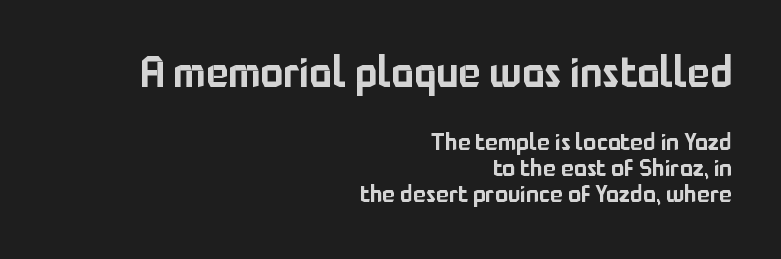
Q: Is the text italic (slanted)? A: No, it is upright.
Q: Is the typeface a serif or a sans-serif typeface? A: Sans-serif.
Q: Is the text underlined? A: No.
Q: How is the paragraph aligned? A: Right-aligned.
Q: Is the spacing between letters normal or unusually wide? A: Normal.
Q: Is the spacing between lines tight, normal or loose? A: Tight.
Q: Which block of text is set in a larger size, the first (top) or the second (bottom)? A: The first (top) one.
Q: Width (condensed, normal, or wide)? A: Normal.
Q: Stroke contrast? A: Low.
Q: x-height? A: Medium.
Q: Monospaced? A: No.
